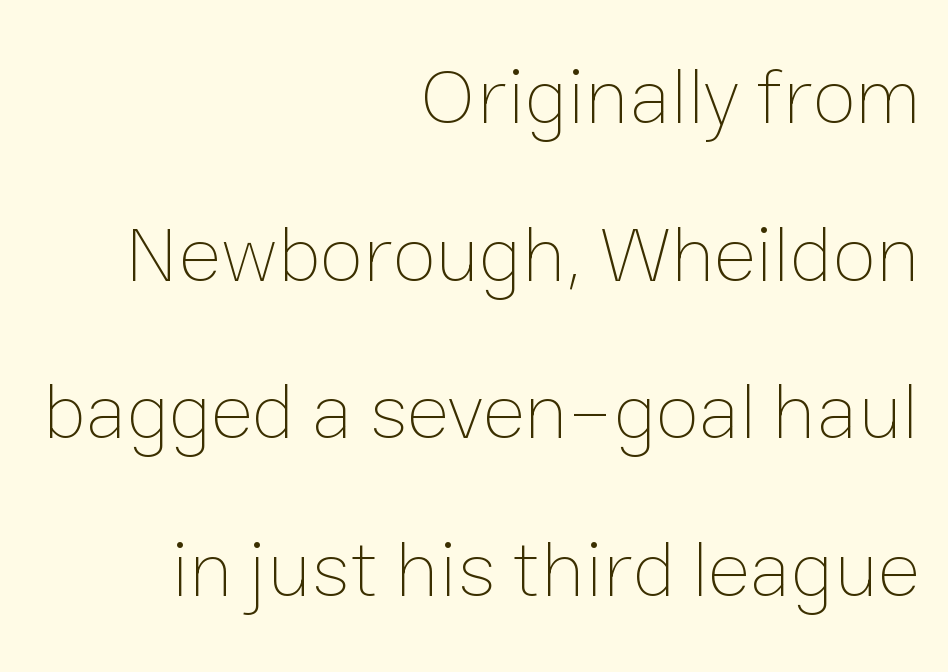
The image shows 80 px thin type, upright; set right-aligned, loose line spacing (1.97x), normal letter spacing, not underlined; low stroke contrast and a medium x-height.
